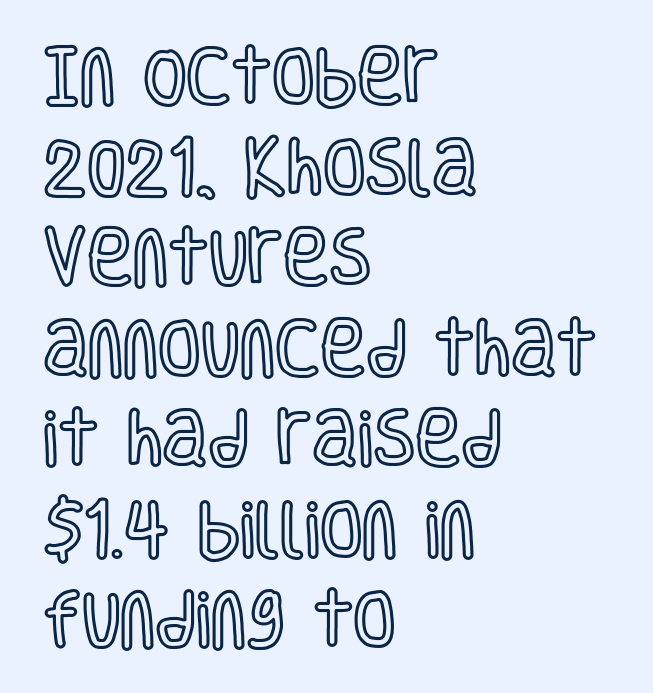
These lines are set flush left with a ragged right edge. Looks like regular typesetting: each glyph gets only the width it needs. What stands out about the letter spacing? Nothing — it is the standard amount. Is there much room between lines? A standard amount, neither cramped nor airy. Anything drawn beneath the words? Only blank space. The lettering stays uniformly vertical, giving the passage a roman look.
